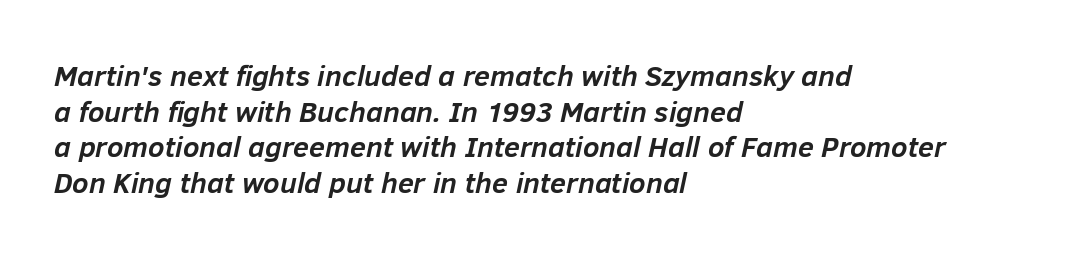
You'd pick this weight for a headline — it's a proper bold. The text carries the slant typical of an italic or oblique font. Looks like regular typesetting: each glyph gets only the width it needs. The lines are quadded left. What stands out about the letter spacing? Nothing — it is the standard amount. Words float on clear page, feet unadorned.
